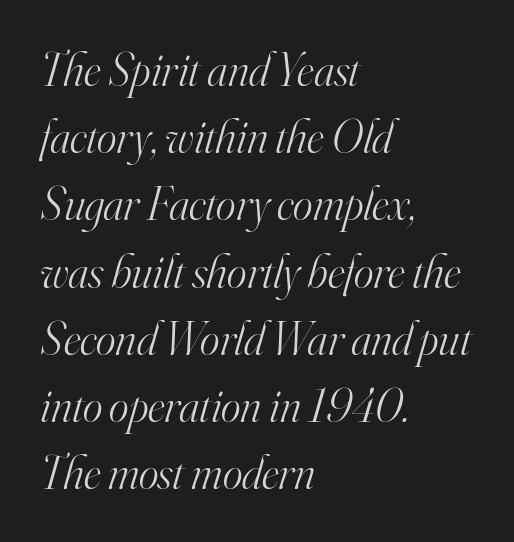
{"serif": "yes", "italic": "yes", "lean": "right", "slant_degrees": 16, "bold": "no", "weight": "light", "width": "normal", "stroke_contrast": "high", "x_height": "small", "monospaced": "no", "underline": "no", "align": "left", "line_spacing": "normal", "line_spacing_ratio": 1.43, "letter_spacing": "normal", "letter_spacing_em": 0.0, "glyph_px": 47}
